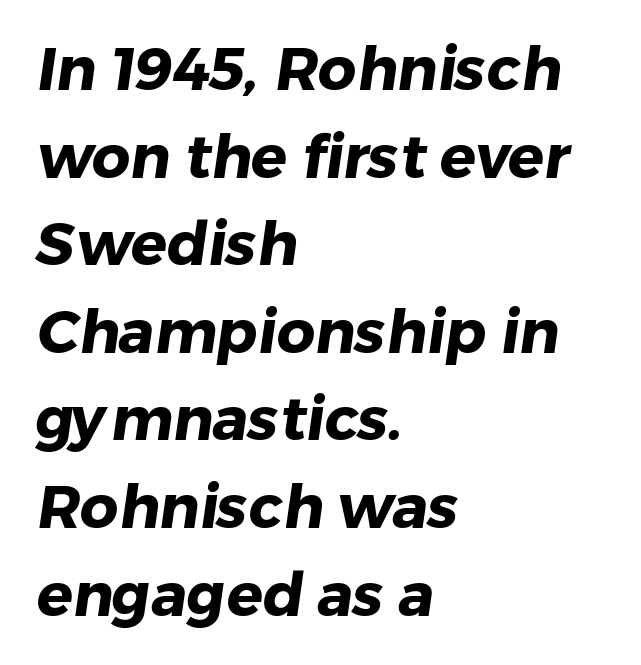
Q: Is the text bold? A: Yes.
Q: Is the typeface a serif or a sans-serif typeface? A: Sans-serif.
Q: Is the text underlined? A: No.
Q: How is the paragraph aligned? A: Left-aligned.
Q: Is the spacing between letters normal or unusually wide? A: Normal.
Q: Is the spacing between lines tight, normal or loose? A: Normal.
Q: Width (condensed, normal, or wide)? A: Normal.
Q: Stroke contrast? A: Low.
Q: x-height? A: Medium.
Q: Monospaced? A: No.
